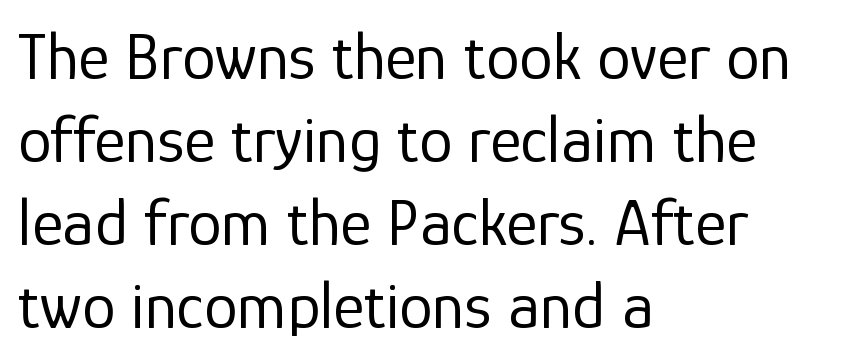
Serif or sans? Sans — the stroke terminals are bare. The rendering uses natural spacing where letterforms have individual widths. Stem width sits at or under what a default text font uses. If you drew a ruler down the left edge, every line would touch it. When letters stand straight like this, we call the style roman or upright. Descenders are the only things crossing below the line.
